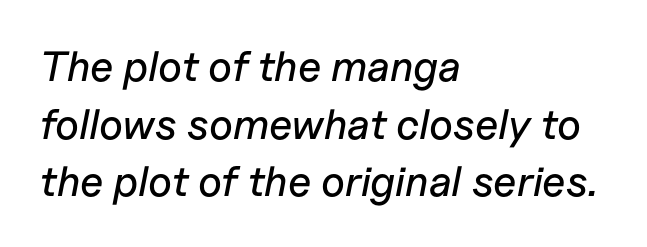
{"italic": "yes", "lean": "right", "slant_degrees": 11, "width": "normal", "stroke_contrast": "low", "x_height": "medium", "monospaced": "no", "underline": "no", "align": "left", "line_spacing": "normal", "line_spacing_ratio": 1.37, "letter_spacing": "normal", "letter_spacing_em": 0.0, "glyph_px": 42}
